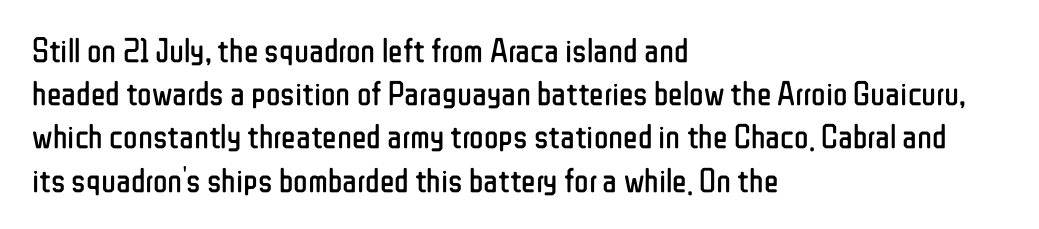
The image shows 34 px regular-weight, condensed sans-serif type, upright; set left-aligned, normal line spacing (1.27x), normal letter spacing, not underlined; low stroke contrast and a medium x-height.
